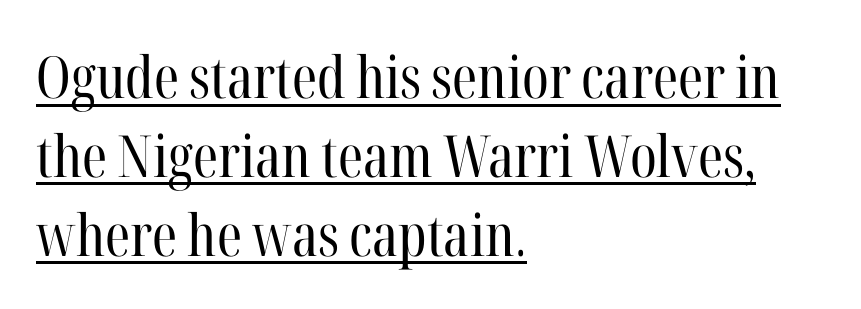
The image shows 58 px regular-weight, condensed serif type, upright; set left-aligned, normal line spacing (1.36x), normal letter spacing, underlined; high stroke contrast and a medium x-height.
